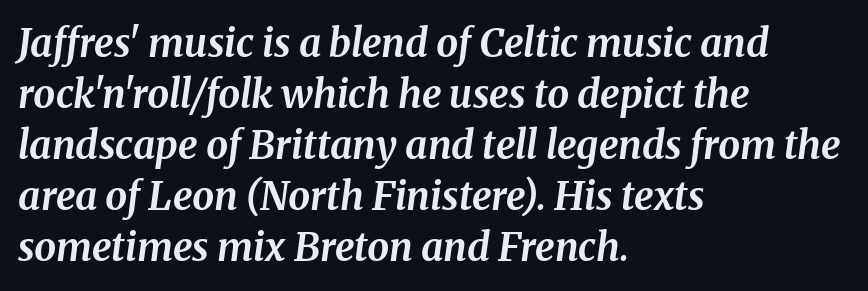
{"italic": "yes", "lean": "right", "slant_degrees": 8, "bold": "yes", "weight": "bold", "width": "normal", "stroke_contrast": "medium", "x_height": "medium", "monospaced": "no", "underline": "no", "align": "left", "line_spacing": "normal", "line_spacing_ratio": 1.31, "letter_spacing": "normal", "letter_spacing_em": 0.0, "glyph_px": 39}
